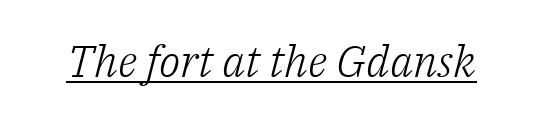
Q: Is the text bold? A: No.
Q: Is the text italic (slanted)? A: Yes, it leans right by about 14 degrees.
Q: Is the typeface a serif or a sans-serif typeface? A: Serif.
Q: Is the text underlined? A: Yes.
Q: Is the spacing between letters normal or unusually wide? A: Normal.
Q: Width (condensed, normal, or wide)? A: Normal.
Q: Stroke contrast? A: Low.
Q: x-height? A: Medium.
Q: Monospaced? A: No.
